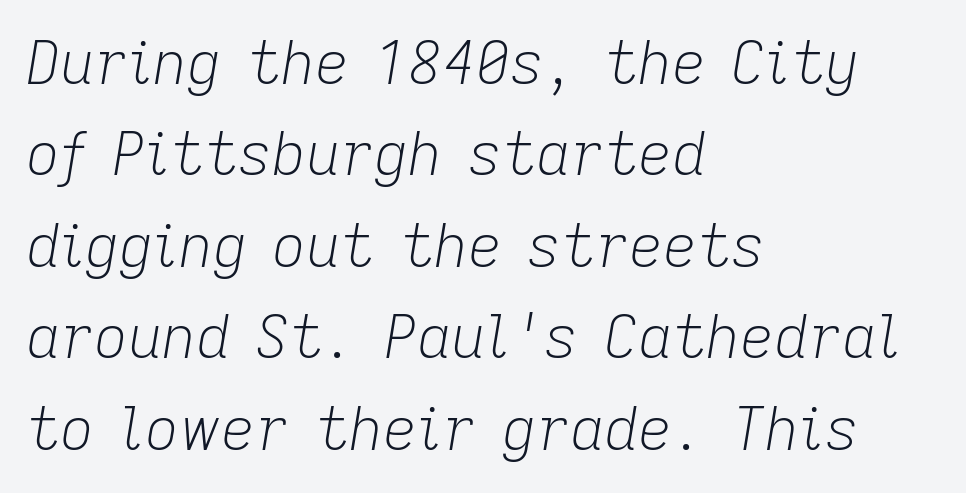
The type is set solid horizontally, with unmodified tracking. Interline gaps are of average width in this sample. Decoration check: the copy has no underline. Would a proofreader flag this as italicized? Yes.
